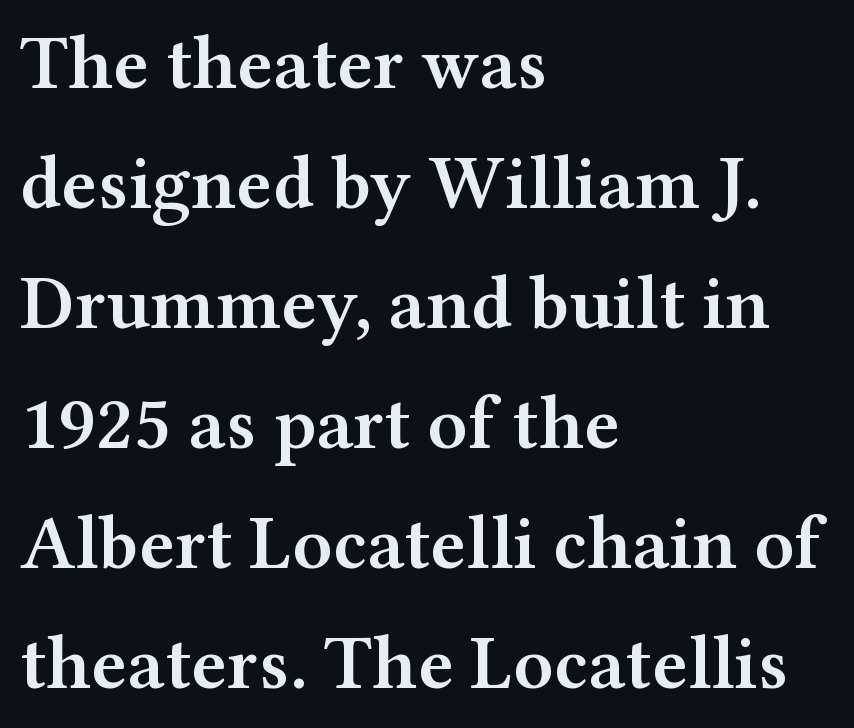
Do the characters align in a grid? No, the font is proportional. Does the type have serifs? Yes, each stem ends in a small foot. Reading down the block, your eye returns to a fixed left position each line. Bold? Not quite — semibold, heavier than regular but stopping short.
